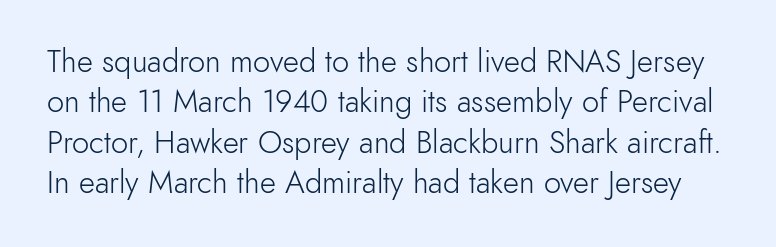
Looks like regular typesetting: each glyph gets only the width it needs. The face used here is a sans, in the tradition of grotesques and geometrics. If you measured baseline to baseline, you'd find a middling distance. On a weight scale, this lands at 450 or below. Is there any slant? The stems are plumb. Lines of text with bare space underneath.
